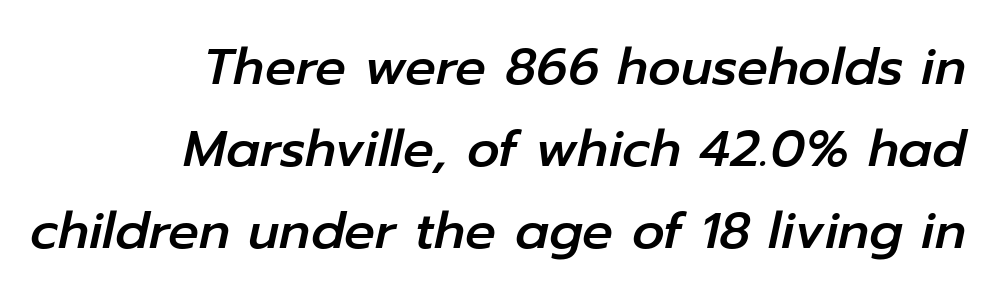
In terms of posture, this sample is oblique. Compared with typical paragraphs, the rows here are spaced about the same. The letters sit at their default tracking, neither squeezed nor spread. Character widths vary here, with narrow letters taking less room than wide ones. The paragraph has a hard right edge and a soft left edge.
